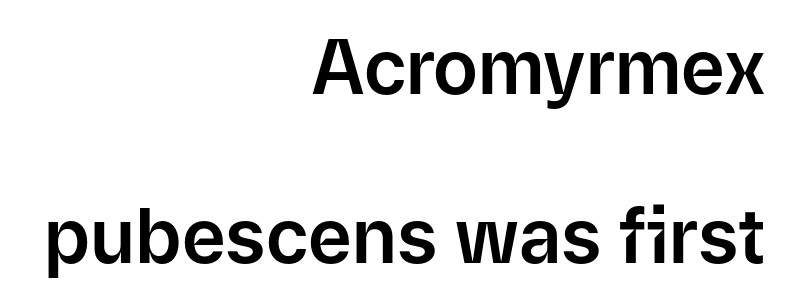
The face used here is proportionally spaced, like ordinary book or web type. The rendering shows plain stroke endings on the letterforms — a sans-serif design. Lines of text with bare space underneath. Airy leading.
